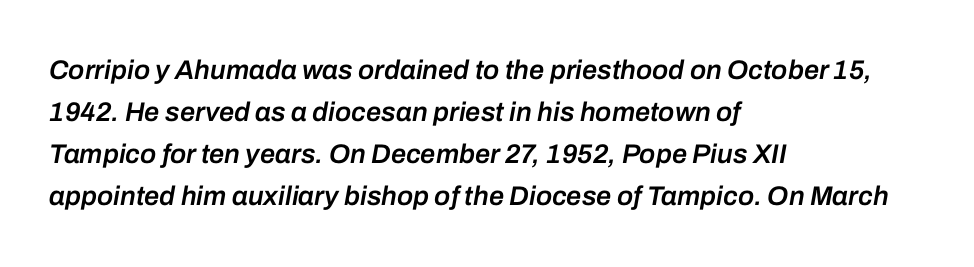
Honestly, the letter spacing is just normal — you wouldn't notice it. Italic: yes, the glyphs are oblique. As a designer I'd log this as weight 600, semibold. In terms of leading, this rendering sits right in the middle. The space beneath each line is pristine and unruled.
